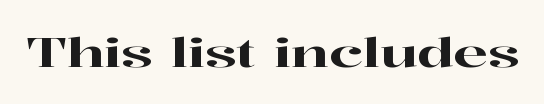
Lines of text with bare space underneath. The tracking reads as untouched default to a designer's eye. You can tell from the footed stems that serif type was used. This is the regular roman posture of the typeface. The rendering uses natural spacing where letterforms have individual widths.
